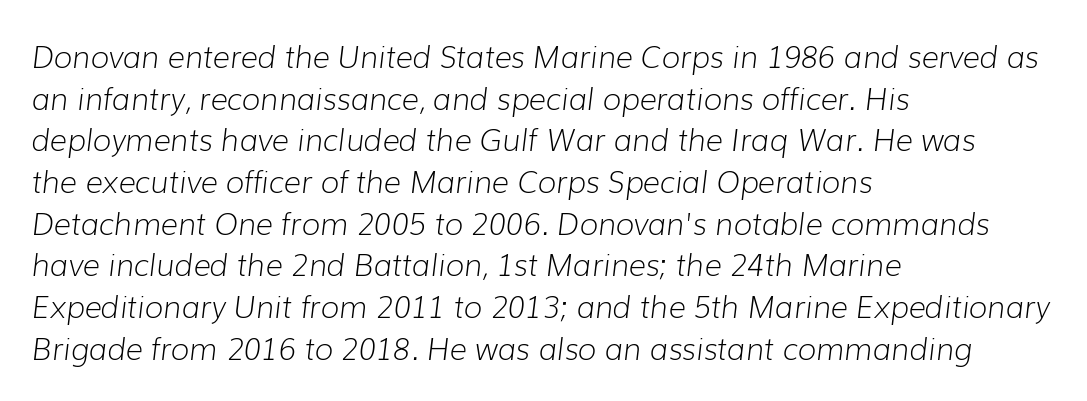
{"italic": "yes", "lean": "right", "slant_degrees": 7, "bold": "no", "weight": "light", "width": "normal", "stroke_contrast": "low", "x_height": "medium", "monospaced": "no", "underline": "no", "align": "left", "line_spacing": "normal", "line_spacing_ratio": 1.39, "letter_spacing": "normal", "letter_spacing_em": 0.0, "glyph_px": 30}
